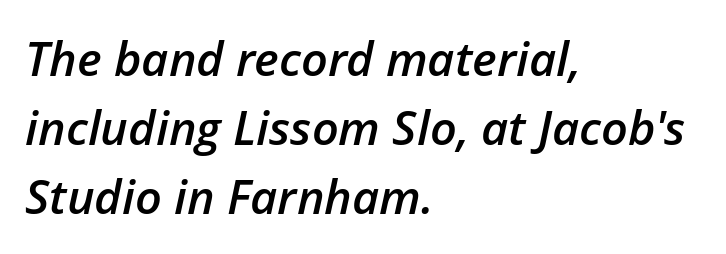
{"italic": "yes", "lean": "right", "slant_degrees": 12, "bold": "semi", "weight": "semibold", "width": "normal", "stroke_contrast": "low", "x_height": "medium", "monospaced": "no", "underline": "no", "align": "left", "line_spacing": "normal", "line_spacing_ratio": 1.47, "letter_spacing": "normal", "letter_spacing_em": 0.0, "glyph_px": 47}
